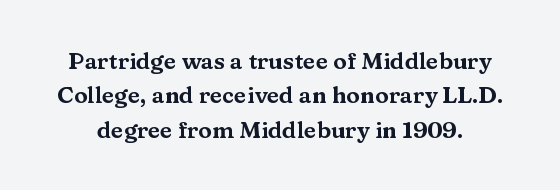
Q: Is the text italic (slanted)? A: No, it is upright.
Q: Is the text underlined? A: No.
Q: Is the spacing between letters normal or unusually wide? A: Normal.
Q: Is the spacing between lines tight, normal or loose? A: Normal.
